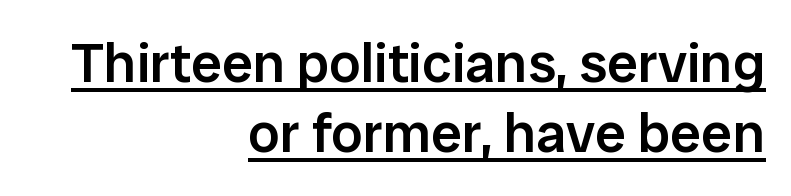
{"serif": "no", "italic": "no", "bold": "semi", "weight": "semibold", "width": "normal", "stroke_contrast": "low", "x_height": "medium", "monospaced": "no", "underline": "yes", "align": "right", "line_spacing": "normal", "line_spacing_ratio": 1.25, "letter_spacing": "normal", "letter_spacing_em": 0.0, "glyph_px": 56}
